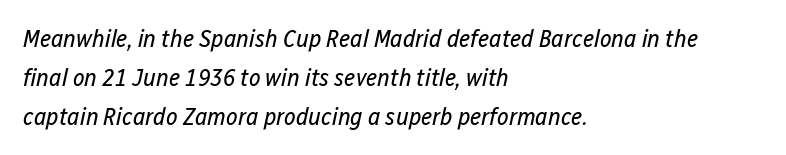
The letters look calm and open, with moderate or lighter stems. Spacing between characters is what you'd get straight out of the box. Looking at the ascenders, they clearly lean. Evenly set lines give the paragraph a standard silhouette.
